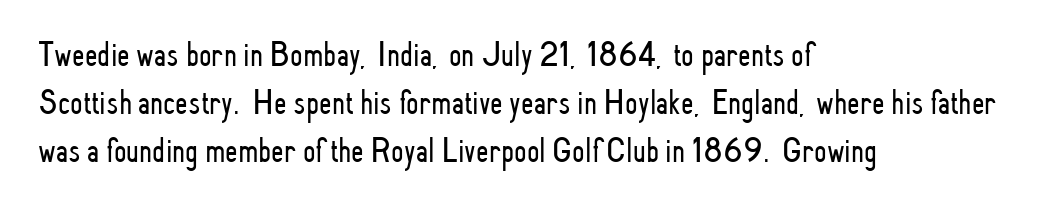
Stem width sits at or under what a default text font uses. Regarding serifs, this sample does without them. The type is set solid horizontally, with unmodified tracking. The rendering uses natural spacing where letterforms have individual widths.
